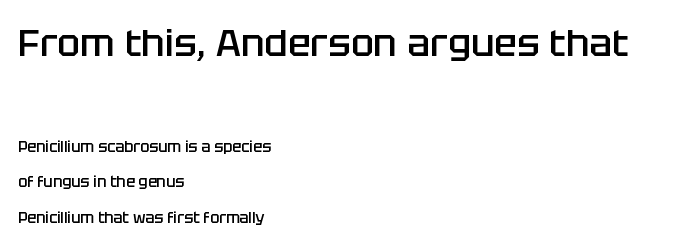
A semibold gives these letters moderate extra thickness, short of bold. In CSS terms this would be text-align: left. Tracking value appears to be zero — textbook default spacing. Is this a fixed-width face? No — the glyphs have proportional, varying widths. The type sits square on the baseline with zero lean.
